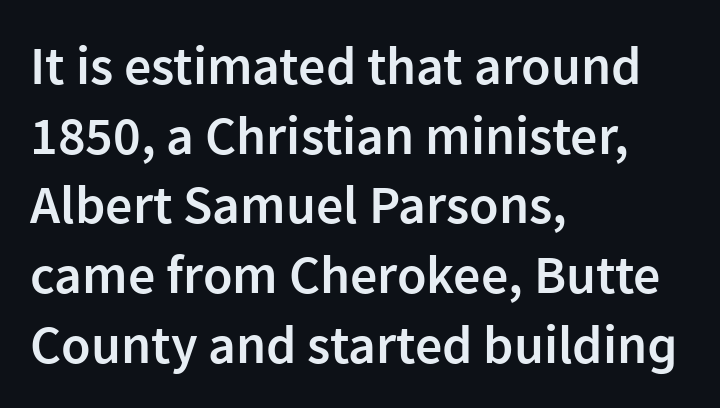
Q: Is the text bold? A: Semi-bold.
Q: Is the text italic (slanted)? A: No, it is upright.
Q: Is the typeface a serif or a sans-serif typeface? A: Sans-serif.
Q: Is the text underlined? A: No.
Q: How is the paragraph aligned? A: Left-aligned.
Q: Is the spacing between letters normal or unusually wide? A: Normal.
Q: Is the spacing between lines tight, normal or loose? A: Normal.
Q: Width (condensed, normal, or wide)? A: Normal.
Q: Stroke contrast? A: Low.
Q: x-height? A: Medium.
Q: Monospaced? A: No.
